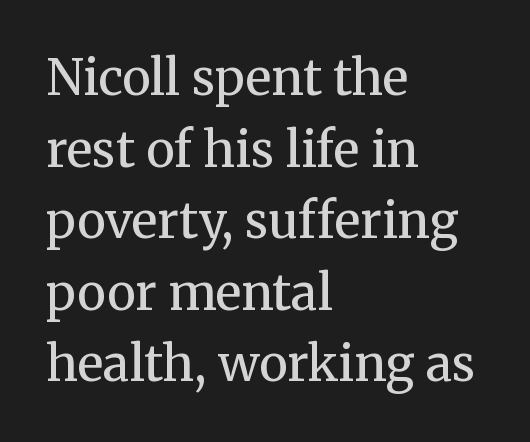
Q: Is the text bold? A: No.
Q: Is the text italic (slanted)? A: No, it is upright.
Q: Is the typeface a serif or a sans-serif typeface? A: Serif.
Q: Is the text underlined? A: No.
Q: How is the paragraph aligned? A: Left-aligned.
Q: Is the spacing between letters normal or unusually wide? A: Normal.
Q: Is the spacing between lines tight, normal or loose? A: Normal.
Q: Width (condensed, normal, or wide)? A: Normal.
Q: Stroke contrast? A: Medium.
Q: x-height? A: Medium.
Q: Monospaced? A: No.
